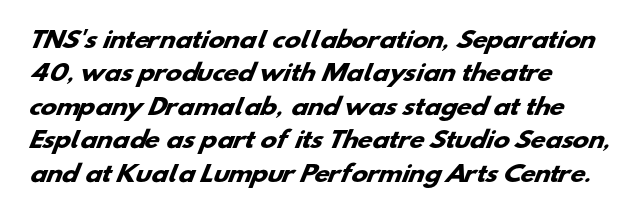
{"bold": "yes", "underline": "no", "align": "left", "line_spacing": "normal", "line_spacing_ratio": 1.52, "letter_spacing": "normal", "letter_spacing_em": 0.0, "glyph_px": 22}
